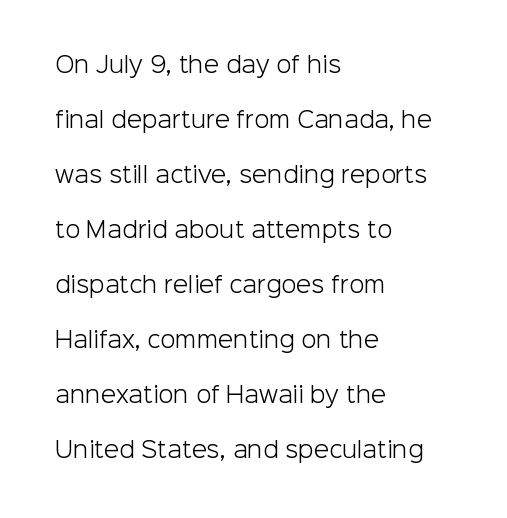
The image shows 22 px text type, upright; set left-aligned, loose line spacing (2.5x), normal letter spacing, not underlined.
